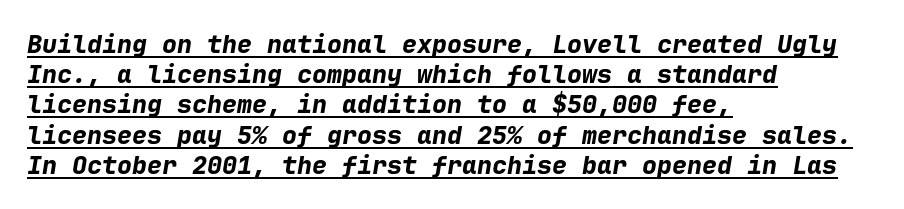
The image shows 25 px bold type, italic (leaning right); set left-aligned, line spacing 1.21x, normal letter spacing, underlined.
